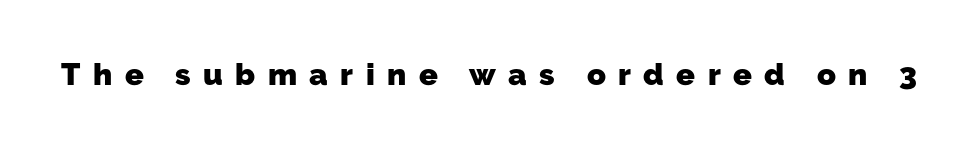
{"serif": "no", "bold": "yes", "weight": "heavy", "width": "normal", "stroke_contrast": "low", "x_height": "medium", "monospaced": "no", "underline": "no", "letter_spacing": "wide", "letter_spacing_em": 0.4, "glyph_px": 31}
